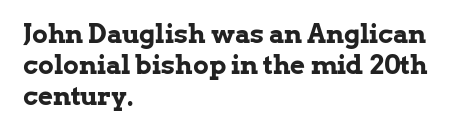
The typesetting leans heavy: a genuine bold. These lines were composed using upright roman letters. Descenders are the only things crossing below the line. Standard letterfit; no display-style spreading of the glyphs. Line starts are locked; line ends wander.
